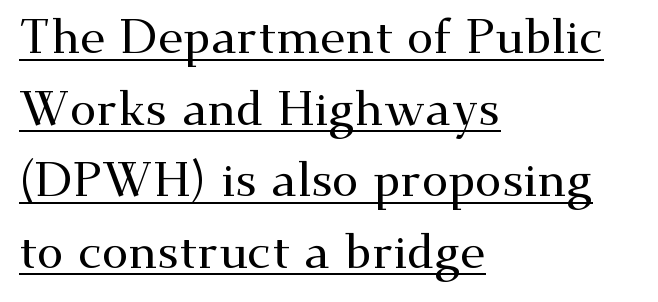
The image shows 48 px wide serif type, upright; set left-aligned, normal line spacing (1.49x), normal letter spacing, underlined; medium stroke contrast and a small x-height.
